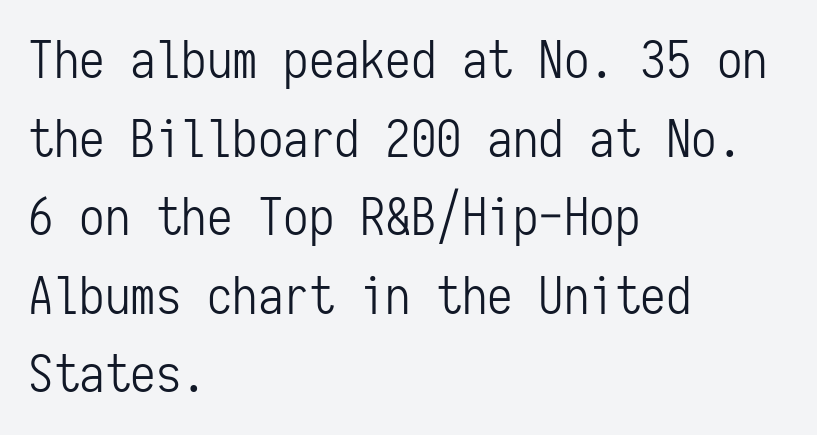
Q: Is the text bold? A: No.
Q: Is the text italic (slanted)? A: No, it is upright.
Q: Is the typeface a serif or a sans-serif typeface? A: Sans-serif.
Q: Is the text underlined? A: No.
Q: How is the paragraph aligned? A: Left-aligned.
Q: Is the spacing between letters normal or unusually wide? A: Normal.
Q: Is the spacing between lines tight, normal or loose? A: Normal.
Q: Width (condensed, normal, or wide)? A: Condensed.
Q: Stroke contrast? A: Low.
Q: x-height? A: Medium.
Q: Monospaced? A: Yes.
